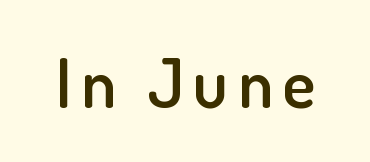
{"serif": "no", "italic": "no", "bold": "semi", "weight": "semibold", "width": "normal", "stroke_contrast": "low", "x_height": "small", "monospaced": "no", "underline": "no", "glyph_px": 69}
